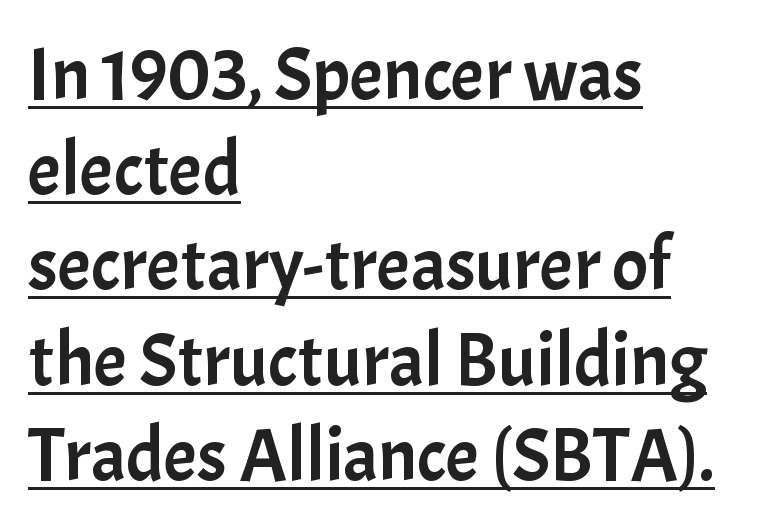
The image shows 75 px sans-serif type, upright; set left-aligned, normal line spacing (1.27x), normal letter spacing, underlined; low stroke contrast and a medium x-height.
